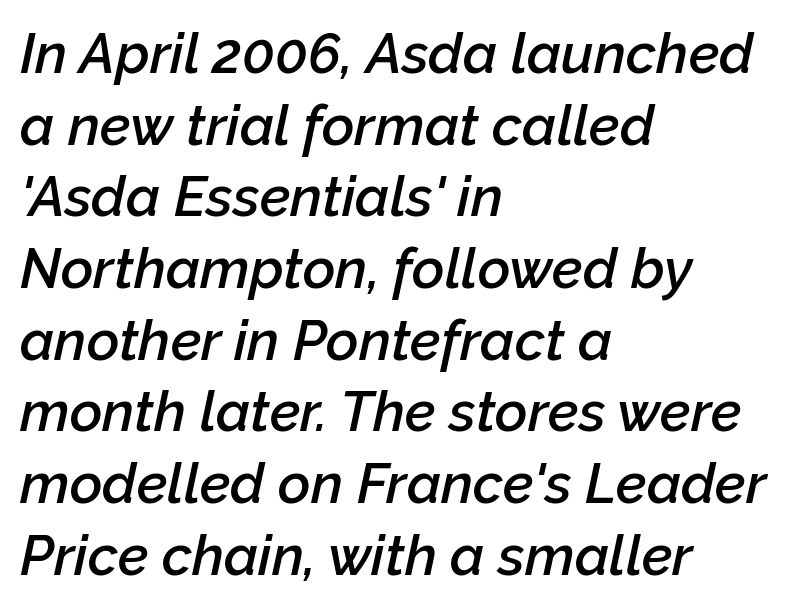
Q: Is the text bold? A: Semi-bold.
Q: Is the text italic (slanted)? A: Yes, it leans right by about 12 degrees.
Q: Is the text underlined? A: No.
Q: How is the paragraph aligned? A: Left-aligned.
Q: Is the spacing between letters normal or unusually wide? A: Normal.
Q: Is the spacing between lines tight, normal or loose? A: Normal.
Q: Width (condensed, normal, or wide)? A: Normal.
Q: Stroke contrast? A: Low.
Q: x-height? A: Medium.
Q: Monospaced? A: No.
